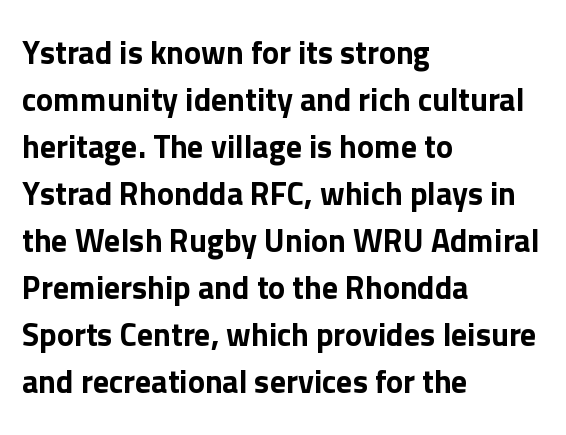
Each word holds together tightly as a unit, with standard inter-letter gaps. Nope, not italic — everything's standing straight. Lines of text with bare space underneath. A typesetter would call this leading conventional body-copy spacing. Stroke terminals: plain, sans-serif. Where is the straight margin? On the left.
